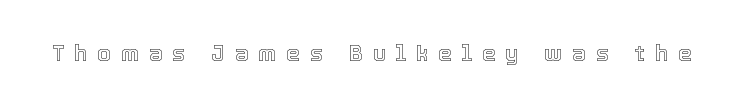
Words appear elongated and porous because spacing is wide. Nope, not italic — everything's standing straight. The words here are not underlined.
